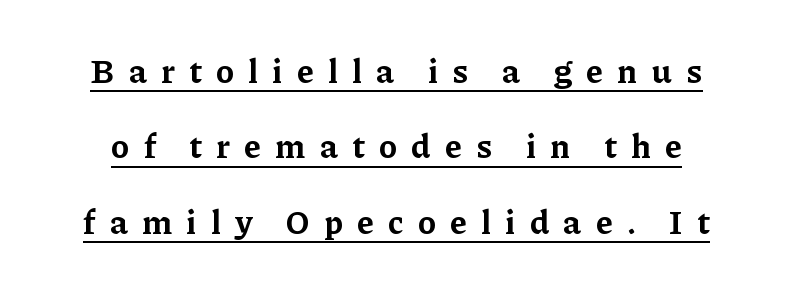
The image shows 34 px bold serif type, upright; set loose line spacing (2.22x), unusually wide letter spacing (+0.42 em), underlined; low stroke contrast and a medium x-height.
